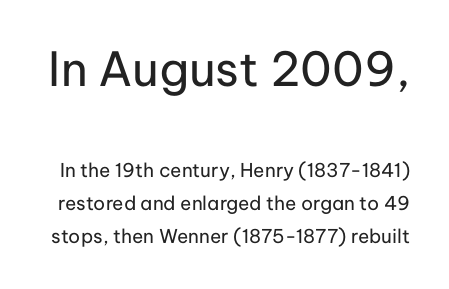
The rendering shows plain stroke endings on the letterforms — a sans-serif design. Type without underlining. Bold? No — there's no thickening of the strokes. Block one is the big one; block two sits smaller underneath. The typography opts for an upright posture over an oblique one.
